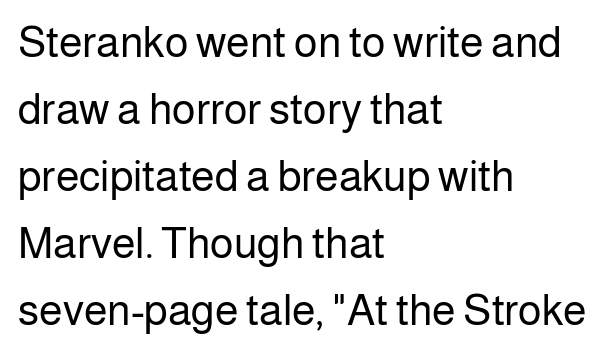
A typesetter would call this proportional, since set widths differ per character. Notice how descenders clear the ascenders below comfortably — that's standard leading. Honestly, the letter spacing is just normal — you wouldn't notice it. The area under the type is left untouched.
